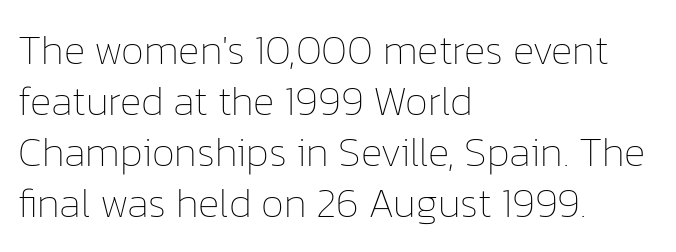
The image shows 41 px thin type, upright; set left-aligned, line spacing 1.24x, normal letter spacing, not underlined; low stroke contrast and a medium x-height.
